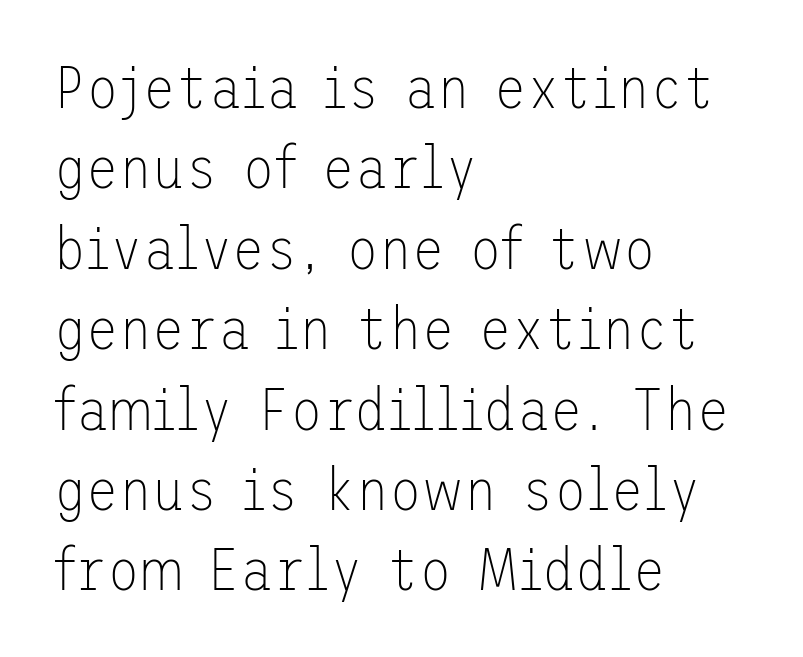
Q: Is the text bold? A: No.
Q: Is the text italic (slanted)? A: No, it is upright.
Q: Is the typeface a serif or a sans-serif typeface? A: Sans-serif.
Q: Is the text underlined? A: No.
Q: How is the paragraph aligned? A: Left-aligned.
Q: Is the spacing between letters normal or unusually wide? A: Normal.
Q: Is the spacing between lines tight, normal or loose? A: Normal.
Q: Width (condensed, normal, or wide)? A: Normal.
Q: Stroke contrast? A: Low.
Q: x-height? A: Medium.
